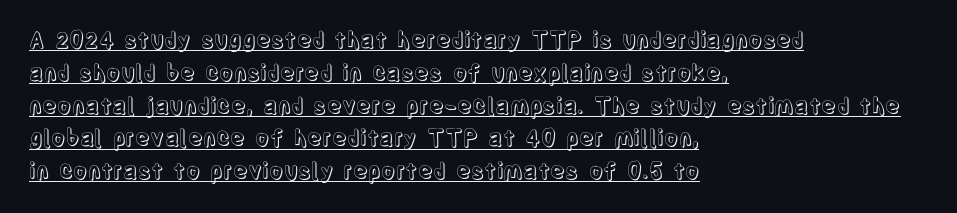
{"italic": "no", "underline": "yes", "align": "left", "line_spacing": "normal", "line_spacing_ratio": 1.49, "letter_spacing": "normal", "letter_spacing_em": 0.0, "glyph_px": 22}
